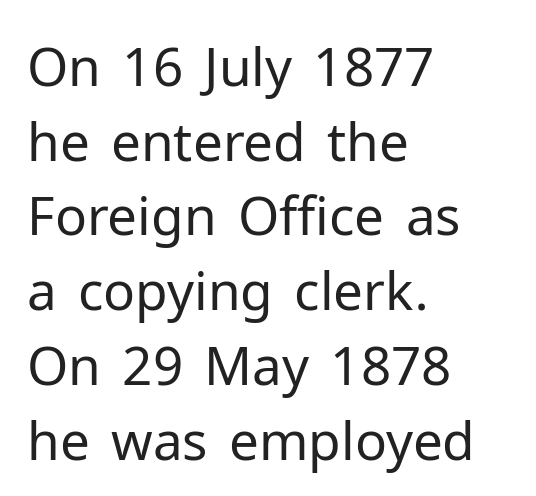
The image shows 53 px regular-weight sans-serif type, upright; set left-aligned, normal line spacing (1.41x), normal letter spacing, not underlined; low stroke contrast and a medium x-height.
